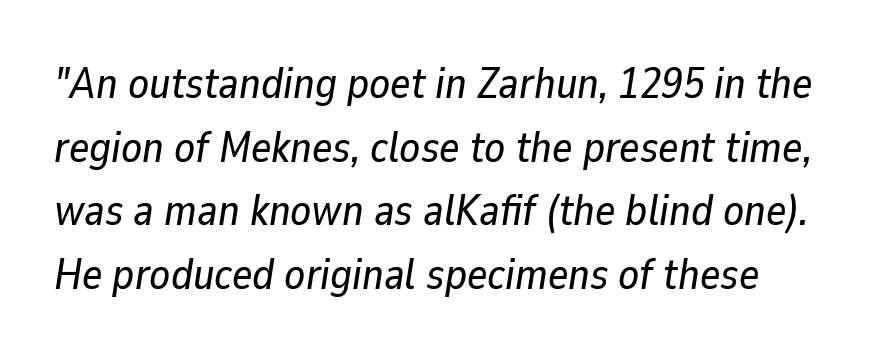
Q: Is the text italic (slanted)? A: Yes, it leans right by about 9 degrees.
Q: Is the text underlined? A: No.
Q: Is the spacing between letters normal or unusually wide? A: Normal.
Q: Is the spacing between lines tight, normal or loose? A: Normal.
Q: Width (condensed, normal, or wide)? A: Normal.
Q: Stroke contrast? A: Low.
Q: x-height? A: Medium.
Q: Monospaced? A: No.
